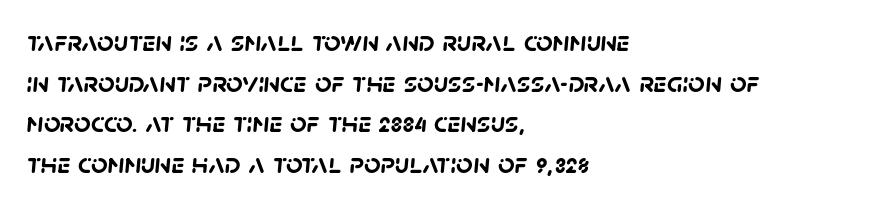
Q: Is the text bold? A: Yes.
Q: Is the typeface a serif or a sans-serif typeface? A: Sans-serif.
Q: Is the text underlined? A: No.
Q: How is the paragraph aligned? A: Left-aligned.
Q: Is the spacing between letters normal or unusually wide? A: Normal.
Q: Is the spacing between lines tight, normal or loose? A: Normal.
Q: Width (condensed, normal, or wide)? A: Normal.
Q: Stroke contrast? A: Low.
Q: x-height? A: Large.
Q: Monospaced? A: No.
